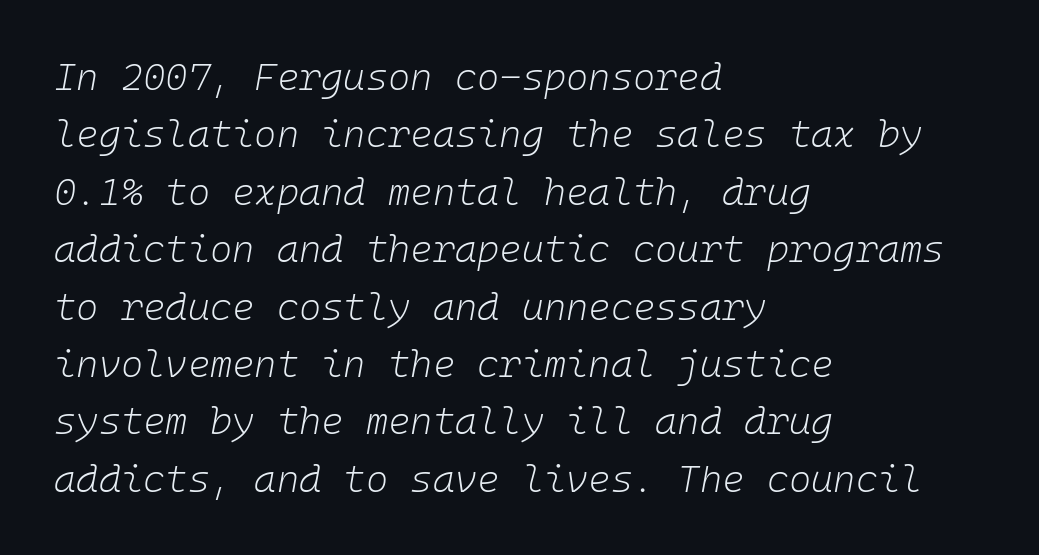
The text carries the slant typical of an italic or oblique font. No extra tracking has been applied to these lines. Fixed-width glyphs throughout — classic coding-font behaviour. Line beginnings align vertically; line endings do not.
